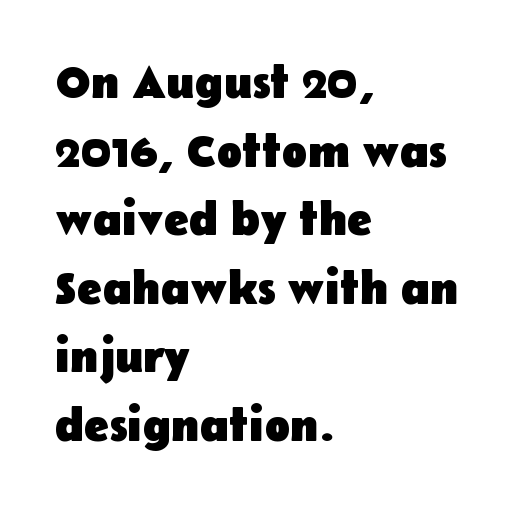
These lines stack with their left ends in a neat column. How are the letters spaced? Ordinarily, with no added tracking. One glance says typical: line gaps are just what's usual. Nobody drew a line under any word here.
